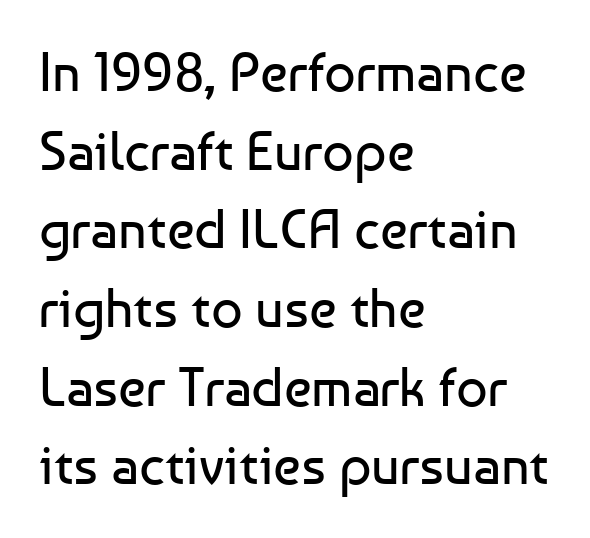
In CSS terms this would be text-align: left. Observe the absence of serifs on each vertical stroke in this sample. Underlining? Definitely not there. Every stem runs plumb, perpendicular to the baseline. Proportional: the letters do not fall into vertical columns.
